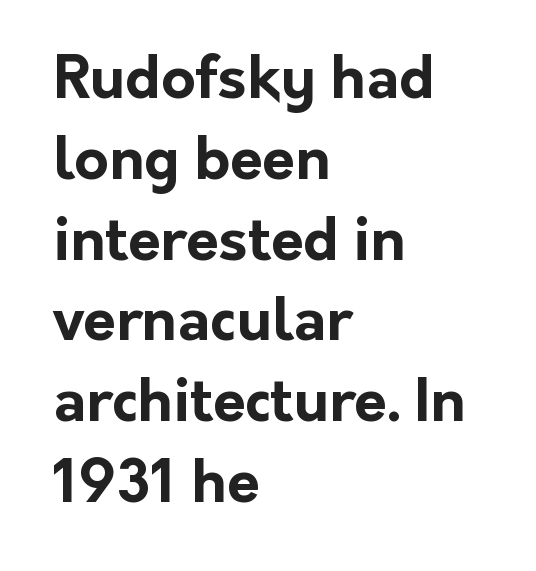
Q: Is the text bold? A: Yes.
Q: Is the text italic (slanted)? A: No, it is upright.
Q: Is the typeface a serif or a sans-serif typeface? A: Sans-serif.
Q: Is the text underlined? A: No.
Q: How is the paragraph aligned? A: Left-aligned.
Q: Is the spacing between letters normal or unusually wide? A: Normal.
Q: Is the spacing between lines tight, normal or loose? A: Normal.
Q: Width (condensed, normal, or wide)? A: Normal.
Q: Stroke contrast? A: Low.
Q: x-height? A: Medium.
Q: Monospaced? A: No.
